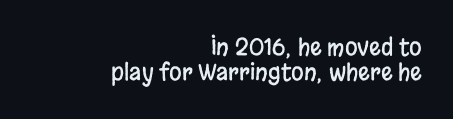
The image shows 23 px text type, upright; set right-aligned, tight line spacing (1.07x), normal letter spacing, not underlined.
